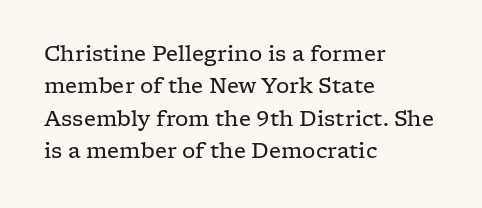
The image shows 21 px text type, upright; set left-aligned, normal line spacing (1.54x), normal letter spacing, not underlined.
